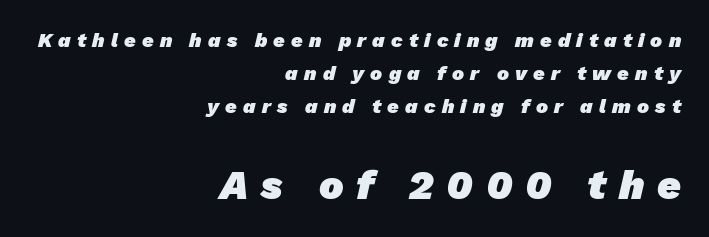
Q: Is the text bold? A: Yes.
Q: Is the typeface a serif or a sans-serif typeface? A: Sans-serif.
Q: Is the text underlined? A: No.
Q: How is the paragraph aligned? A: Right-aligned.
Q: Is the spacing between letters normal or unusually wide? A: Unusually wide.
Q: Is the spacing between lines tight, normal or loose? A: Normal.
Q: Which block of text is set in a larger size, the first (top) or the second (bottom)? A: The second (bottom) one.
Q: Width (condensed, normal, or wide)? A: Normal.
Q: Stroke contrast? A: Low.
Q: x-height? A: Medium.
Q: Monospaced? A: No.
